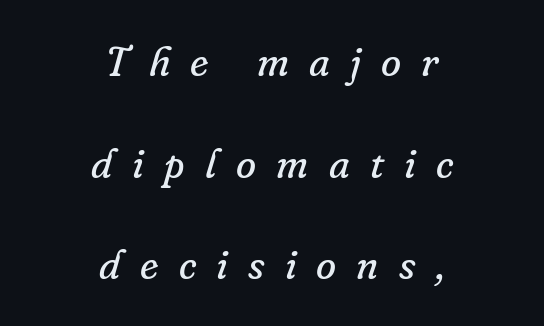
The gap between lines stays unmarked. Line spacing here is loose. Horizontally, the lines are justified to the midpoint only. Each letter's strokes conclude with small projecting serifs.
